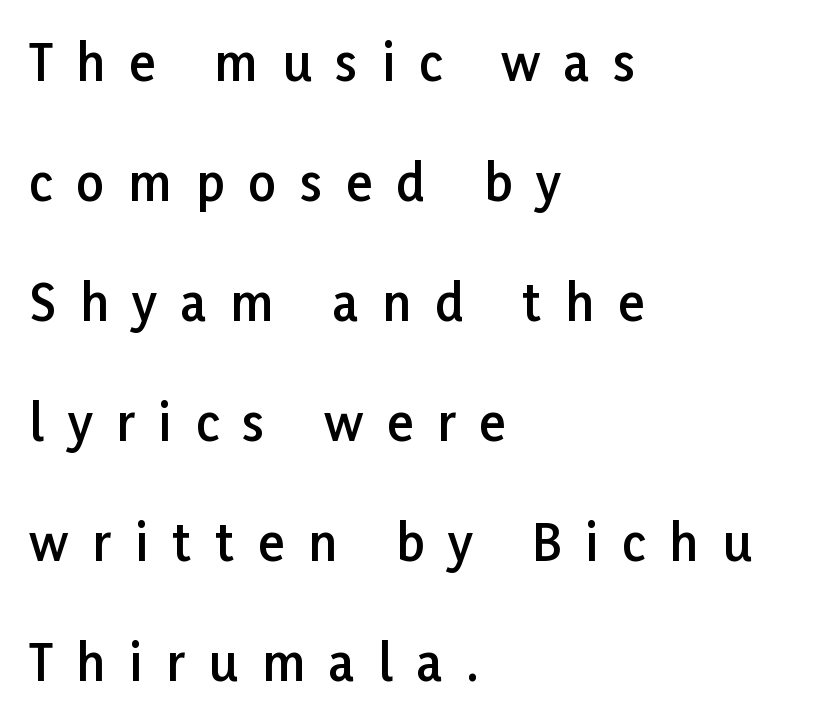
The image shows 49 px semibold sans-serif type, upright; set left-aligned, loose line spacing (2.45x), unusually wide letter spacing (+0.49 em), not underlined; low stroke contrast and a medium x-height.
